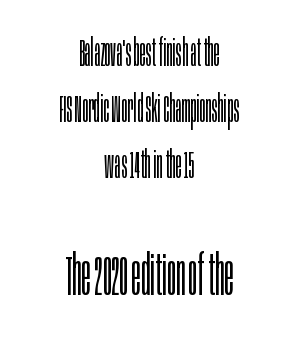
Q: Is the text bold? A: No.
Q: Is the text italic (slanted)? A: No, it is upright.
Q: Is the typeface a serif or a sans-serif typeface? A: Sans-serif.
Q: Is the text underlined? A: No.
Q: How is the paragraph aligned? A: Centered.
Q: Is the spacing between letters normal or unusually wide? A: Normal.
Q: Is the spacing between lines tight, normal or loose? A: Normal.
Q: Which block of text is set in a larger size, the first (top) or the second (bottom)? A: The second (bottom) one.
Q: Width (condensed, normal, or wide)? A: Condensed.
Q: Stroke contrast? A: Low.
Q: x-height? A: Large.
Q: Monospaced? A: No.
